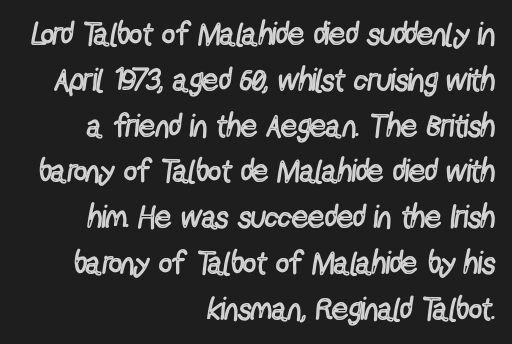
{"serif": "no", "bold": "no", "weight": "regular", "width": "condensed", "x_height": "medium", "monospaced": "no", "underline": "no", "align": "right", "line_spacing": "normal", "line_spacing_ratio": 1.43, "letter_spacing": "normal", "letter_spacing_em": 0.0, "glyph_px": 32}
